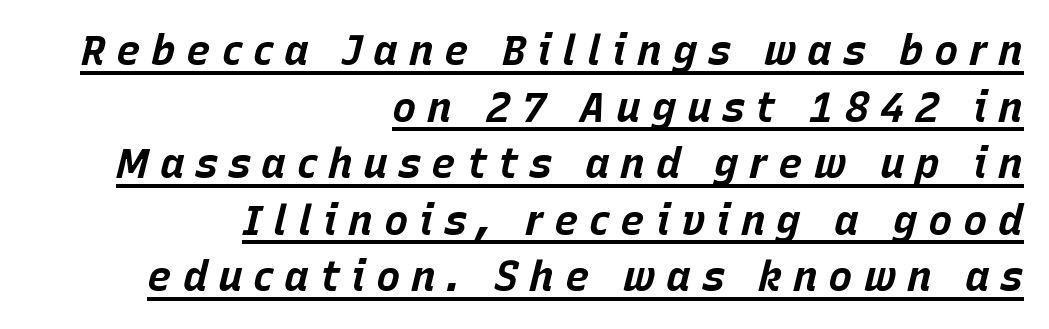
{"italic": "yes", "lean": "right", "slant_degrees": 15, "bold": "yes", "weight": "bold", "width": "normal", "stroke_contrast": "low", "x_height": "large", "monospaced": "no", "underline": "yes", "align": "right", "line_spacing": "normal", "line_spacing_ratio": 1.38, "letter_spacing": "wide", "letter_spacing_em": 0.26, "glyph_px": 41}
